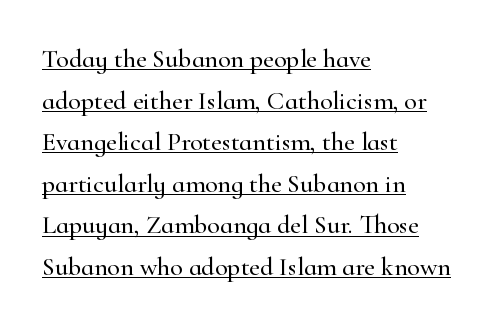
{"italic": "no", "underline": "yes", "align": "left", "line_spacing": "normal", "line_spacing_ratio": 1.6, "letter_spacing": "normal", "letter_spacing_em": 0.0, "glyph_px": 26}
